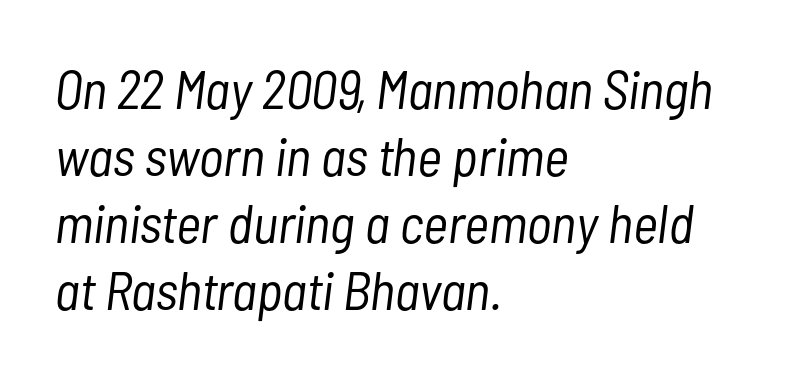
{"italic": "yes", "lean": "right", "slant_degrees": 7, "bold": "no", "weight": "light", "width": "condensed", "stroke_contrast": "low", "x_height": "medium", "monospaced": "no", "underline": "no", "align": "left", "line_spacing_ratio": 1.24, "letter_spacing": "normal", "letter_spacing_em": 0.0, "glyph_px": 54}
